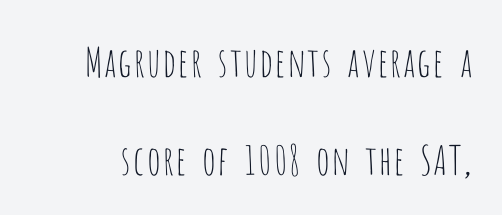
The image shows 40 px thin, condensed sans-serif type, upright; set loose line spacing (2.45x), normal letter spacing, not underlined; low stroke contrast and a large x-height.
